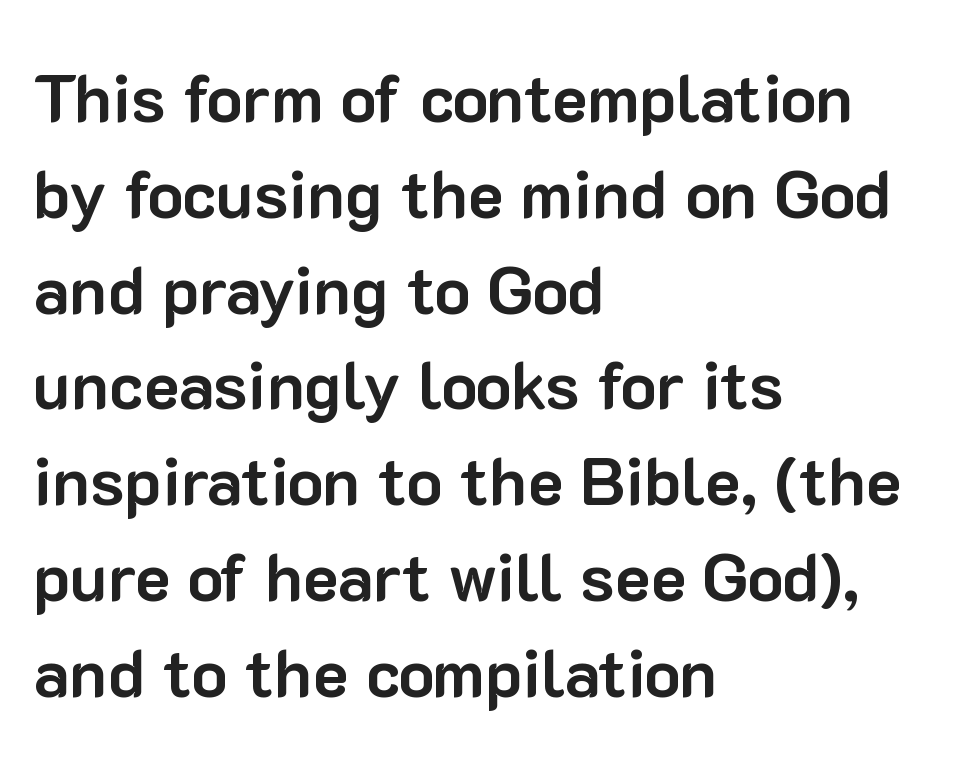
The image shows 67 px bold sans-serif type, upright; set left-aligned, normal line spacing (1.43x), normal letter spacing, not underlined; low stroke contrast and a medium x-height.
